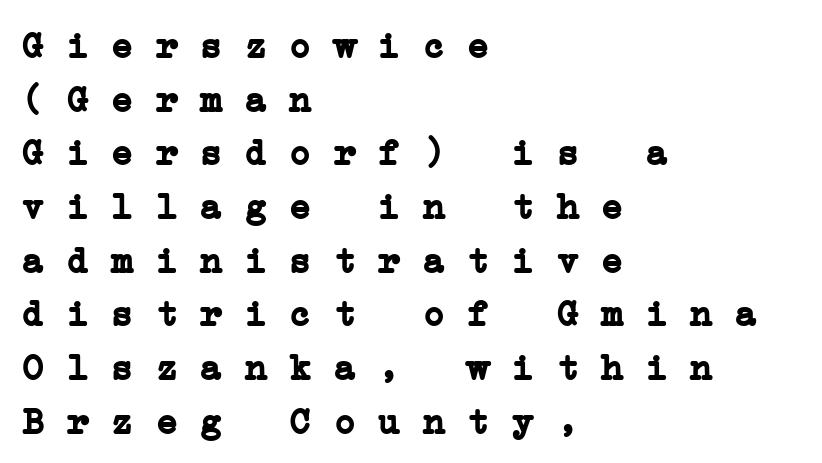
The image shows 37 px semibold, wide serif type, monospaced; set left-aligned, normal line spacing (1.45x), normal letter spacing, not underlined; low stroke contrast and a medium x-height.
